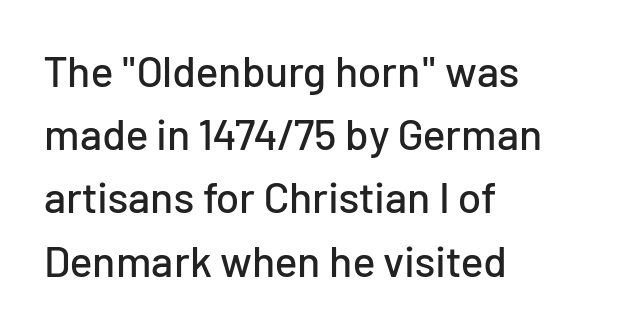
{"serif": "no", "italic": "no", "width": "normal", "stroke_contrast": "low", "x_height": "medium", "monospaced": "no", "underline": "no", "align": "left", "line_spacing": "normal", "line_spacing_ratio": 1.47, "letter_spacing": "normal", "letter_spacing_em": 0.0, "glyph_px": 43}
